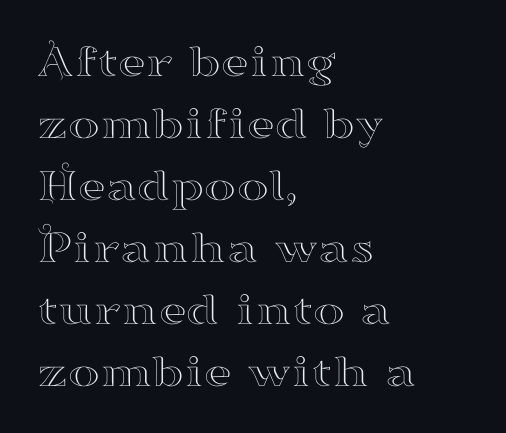
Clear beneath every line of the passage. Posture: straight, roman, zero tilt. Left-aligned paragraph, ragged on the right. A typesetter would call this zero additional tracking.
